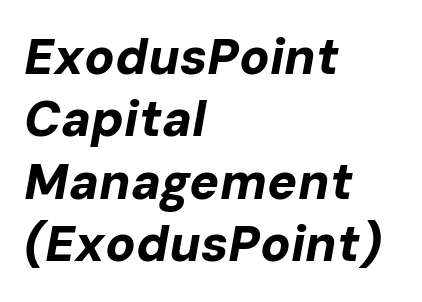
The image shows 50 px bold type, italic (leaning right); set left-aligned, normal line spacing (1.25x), normal letter spacing, not underlined; low stroke contrast and a medium x-height.
